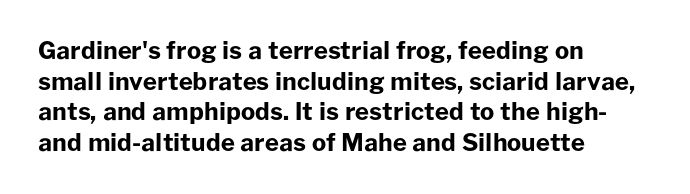
The image shows 24 px bold type, upright; set left-aligned, normal line spacing (1.28x), normal letter spacing, not underlined.
